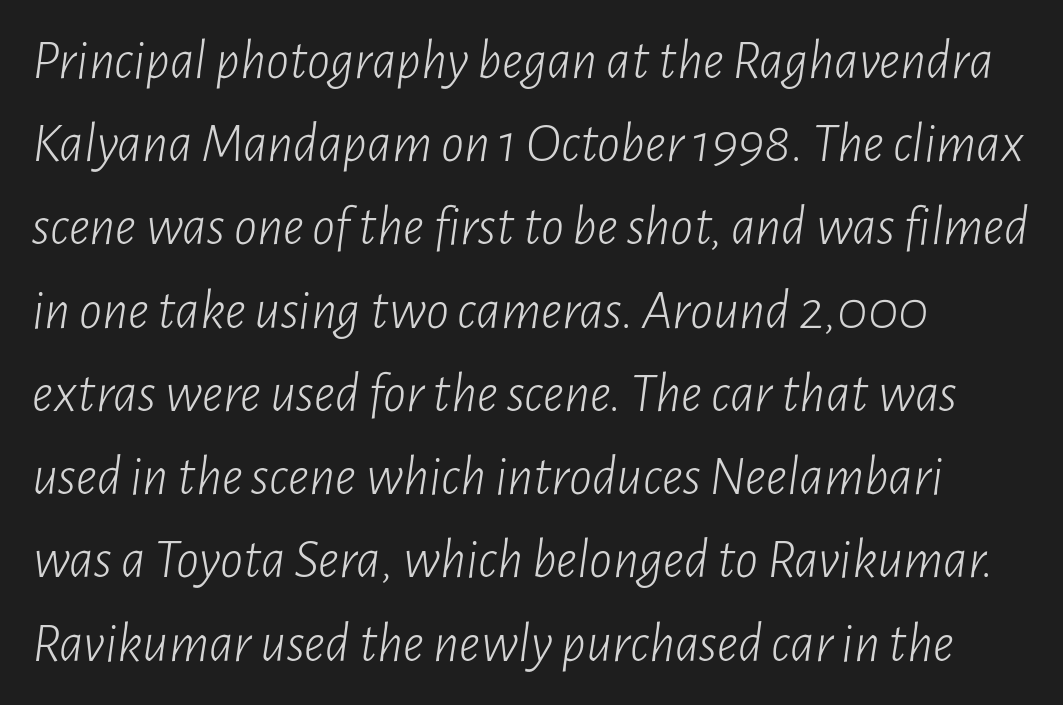
The image shows 57 px light, condensed type, italic (leaning right); set left-aligned, normal line spacing (1.46x), normal letter spacing, not underlined; low stroke contrast and a medium x-height.
